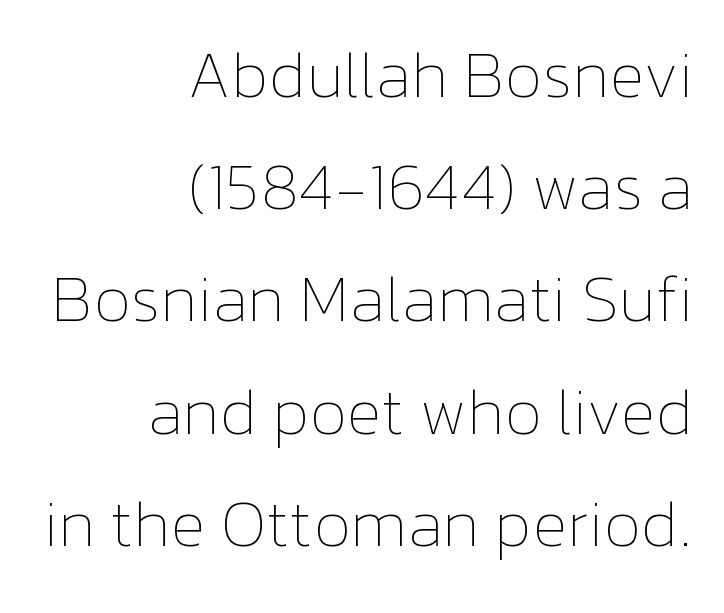
The image shows 66 px thin type, upright; set right-aligned, normal line spacing (1.7x), normal letter spacing, not underlined; low stroke contrast and a medium x-height.
